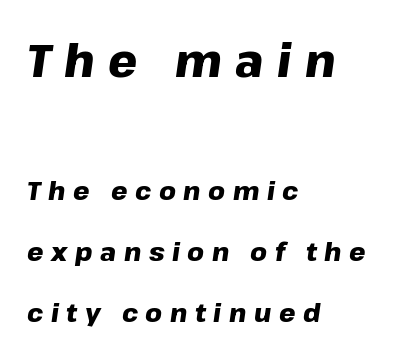
The image shows 46 px heavy type, italic (leaning right); set left-aligned, loose line spacing (2.35x), unusually wide letter spacing (+0.29 em), not underlined; the first (top) block is 1.77x larger; low stroke contrast and a medium x-height.
